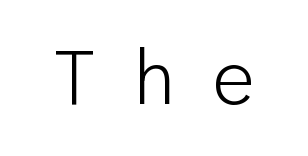
Q: Is the text bold? A: No.
Q: Is the text italic (slanted)? A: No, it is upright.
Q: Is the typeface a serif or a sans-serif typeface? A: Sans-serif.
Q: Is the text underlined? A: No.
Q: Is the spacing between letters normal or unusually wide? A: Unusually wide.
Q: Width (condensed, normal, or wide)? A: Normal.
Q: Stroke contrast? A: Low.
Q: x-height? A: Medium.
